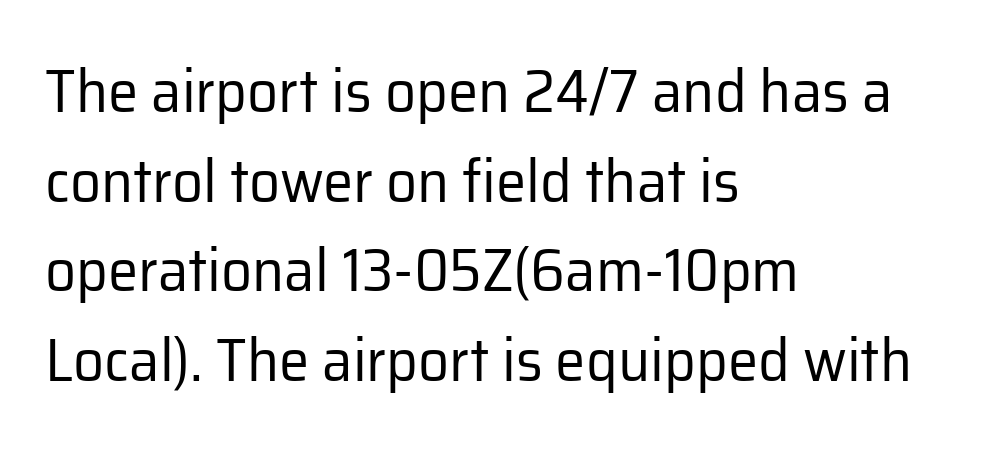
No italicization has been applied; the sample stays upright. Stroke thickness stays within the range of a standard reading face or lighter. I'd call this a sans setting — the letters go barefoot. Rule under the text: the space is simply empty.
